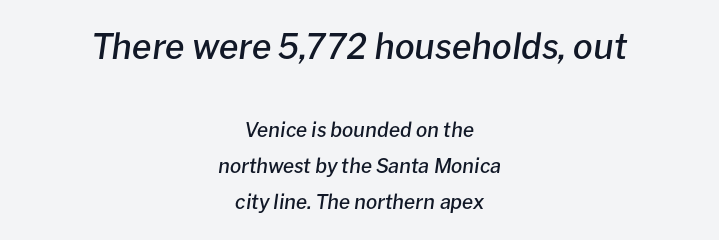
The axis of the letterforms is tilted away from vertical. Casual observation: everything's sitting right in the middle. Type without underlining. The letterforms sit shoulder to shoulder at normal distance. The passage shown is semibold, sitting just below true bold. The rendering uses natural spacing where letterforms have individual widths.
